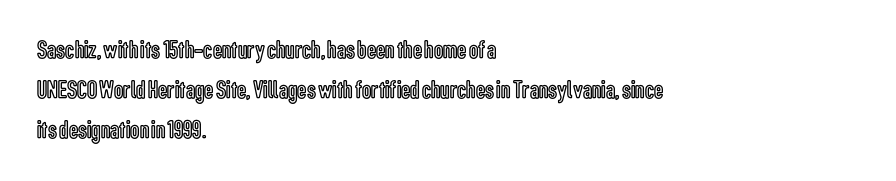
{"italic": "no", "underline": "no", "align": "left", "line_spacing": "normal", "line_spacing_ratio": 1.53, "letter_spacing": "normal", "letter_spacing_em": 0.0, "glyph_px": 26}
